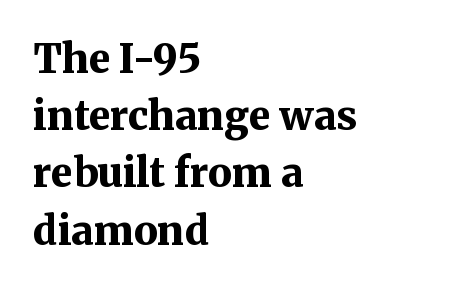
Q: Is the text bold? A: Yes.
Q: Is the text italic (slanted)? A: No, it is upright.
Q: Is the typeface a serif or a sans-serif typeface? A: Serif.
Q: Is the text underlined? A: No.
Q: How is the paragraph aligned? A: Left-aligned.
Q: Is the spacing between letters normal or unusually wide? A: Normal.
Q: Is the spacing between lines tight, normal or loose? A: Normal.
Q: Width (condensed, normal, or wide)? A: Normal.
Q: Stroke contrast? A: Medium.
Q: x-height? A: Medium.
Q: Monospaced? A: No.
